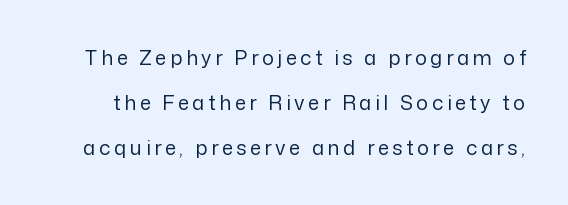
Q: Is the text bold? A: No.
Q: Is the text italic (slanted)? A: No, it is upright.
Q: Is the text underlined? A: No.
Q: Is the spacing between lines tight, normal or loose? A: Loose.
